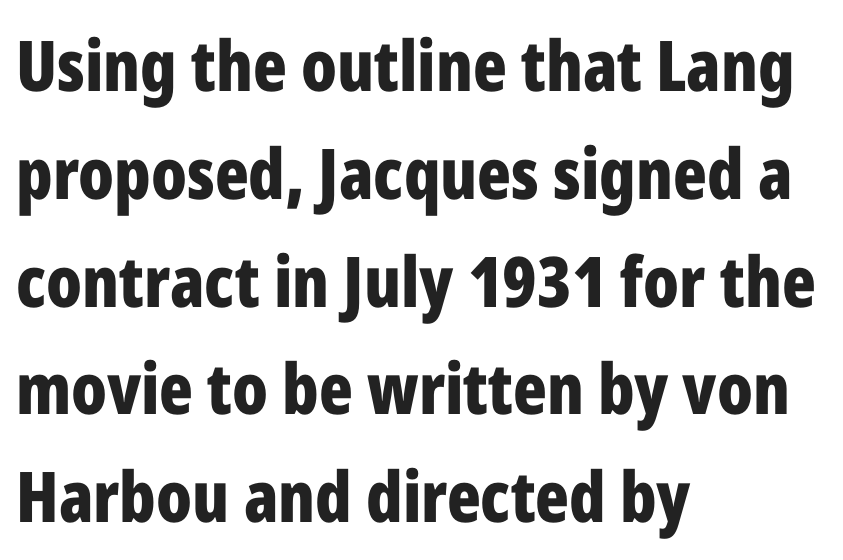
{"serif": "no", "italic": "no", "bold": "yes", "weight": "bold", "width": "condensed", "stroke_contrast": "low", "x_height": "medium", "monospaced": "no", "underline": "no", "align": "left", "line_spacing": "normal", "line_spacing_ratio": 1.54, "letter_spacing": "normal", "letter_spacing_em": 0.0, "glyph_px": 70}
